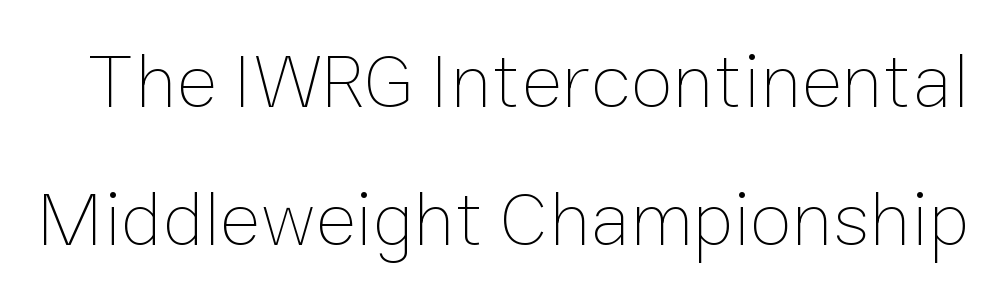
{"italic": "no", "bold": "no", "weight": "thin", "width": "normal", "stroke_contrast": "low", "x_height": "medium", "monospaced": "no", "underline": "no", "line_spacing_ratio": 1.79, "letter_spacing": "normal", "letter_spacing_em": 0.0, "glyph_px": 77}
